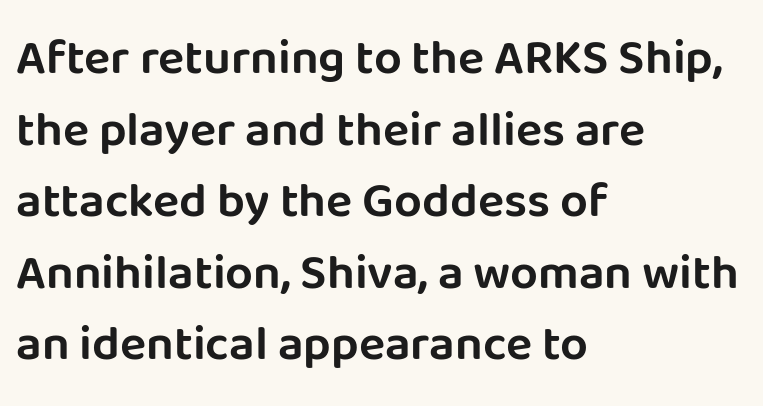
The image shows 49 px sans-serif type, upright; set left-aligned, normal line spacing (1.46x), normal letter spacing, not underlined; low stroke contrast and a large x-height.
